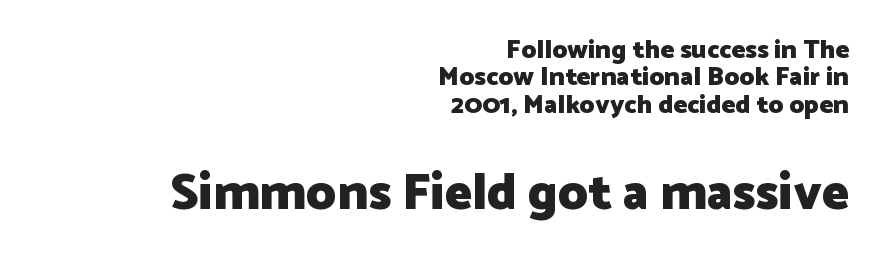
Q: Is the text bold? A: Yes.
Q: Is the text italic (slanted)? A: No, it is upright.
Q: Is the typeface a serif or a sans-serif typeface? A: Sans-serif.
Q: Is the text underlined? A: No.
Q: How is the paragraph aligned? A: Right-aligned.
Q: Is the spacing between letters normal or unusually wide? A: Normal.
Q: Is the spacing between lines tight, normal or loose? A: Tight.
Q: Which block of text is set in a larger size, the first (top) or the second (bottom)? A: The second (bottom) one.
Q: Width (condensed, normal, or wide)? A: Normal.
Q: Stroke contrast? A: Low.
Q: x-height? A: Medium.
Q: Monospaced? A: No.
